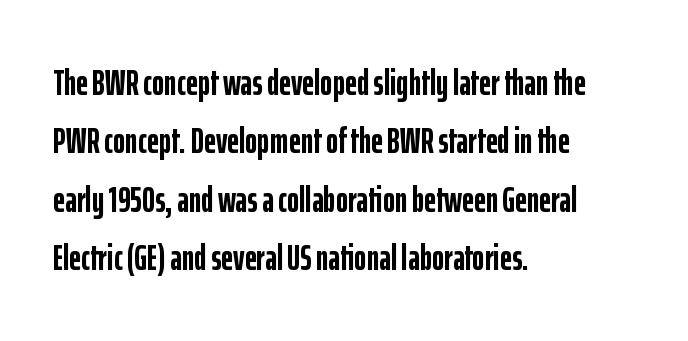
{"serif": "no", "italic": "no", "bold": "yes", "weight": "semibold", "width": "condensed", "stroke_contrast": "low", "x_height": "medium", "monospaced": "no", "underline": "no", "align": "left", "line_spacing": "normal", "line_spacing_ratio": 1.58, "letter_spacing": "normal", "letter_spacing_em": 0.0, "glyph_px": 37}
